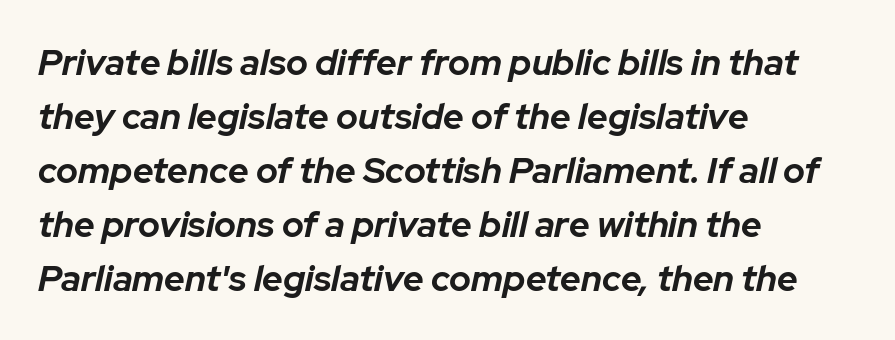
{"italic": "yes", "lean": "right", "slant_degrees": 12, "bold": "yes", "weight": "bold", "width": "normal", "stroke_contrast": "low", "x_height": "medium", "monospaced": "no", "underline": "no", "align": "left", "line_spacing": "normal", "line_spacing_ratio": 1.5, "letter_spacing": "normal", "letter_spacing_em": 0.0, "glyph_px": 36}
